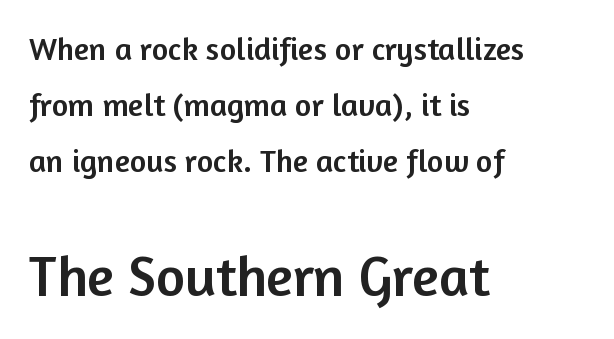
The image shows 56 px sans-serif type, upright; set left-aligned, line spacing 1.75x, normal letter spacing, not underlined; the second (bottom) block is 1.75x larger; low stroke contrast and a medium x-height.
